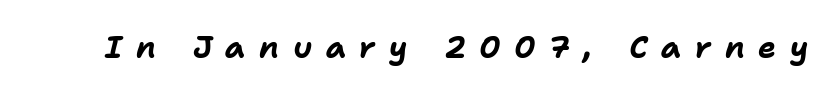
The rendering uses natural spacing where letterforms have individual widths. Characters follow at a spacing far wider than the type designer built in. Honestly, there is no underline to notice here at all. Notice how thick the strokes are: this is what a full bold looks like. If you drew a line through each stem, it would be angled.
